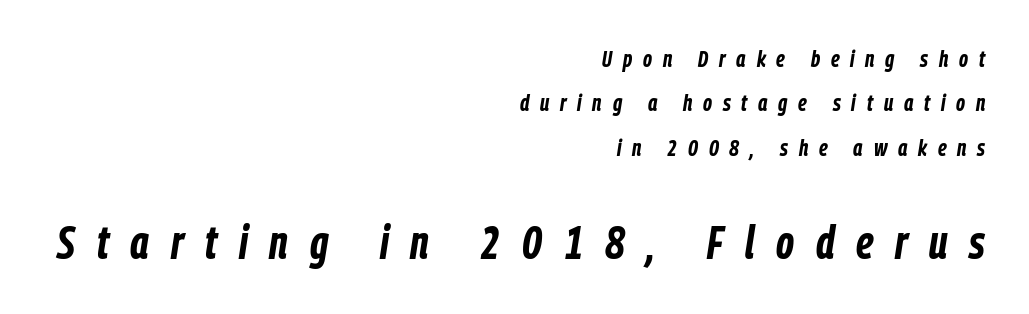
Pretty heavy lettering here — definitely bold. Letters rest on an invisible, unmarked baseline. If you drew a ruler down the right edge, every line would touch it. The letters advance in unequal steps, a hallmark of proportional type. Notice the wide empty band between every row — that's loose leading.
